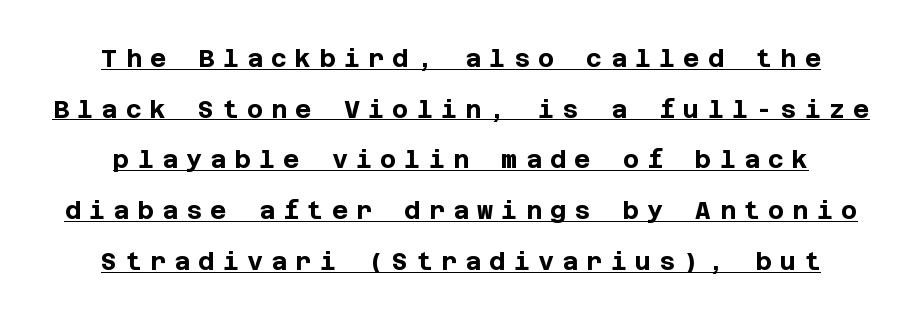
This rendering widens character spacing well past its baseline value. A typographer would call this underscored text. Leading: increased. Does the weight exceed regular? Yes, all the way to bold. The typography opts for an upright posture over an oblique one.
